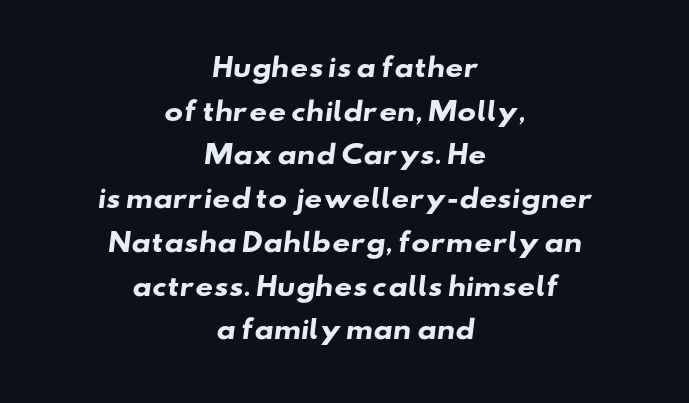
The image shows 25 px bold type; set centered, line spacing 1.75x, normal letter spacing, not underlined.
